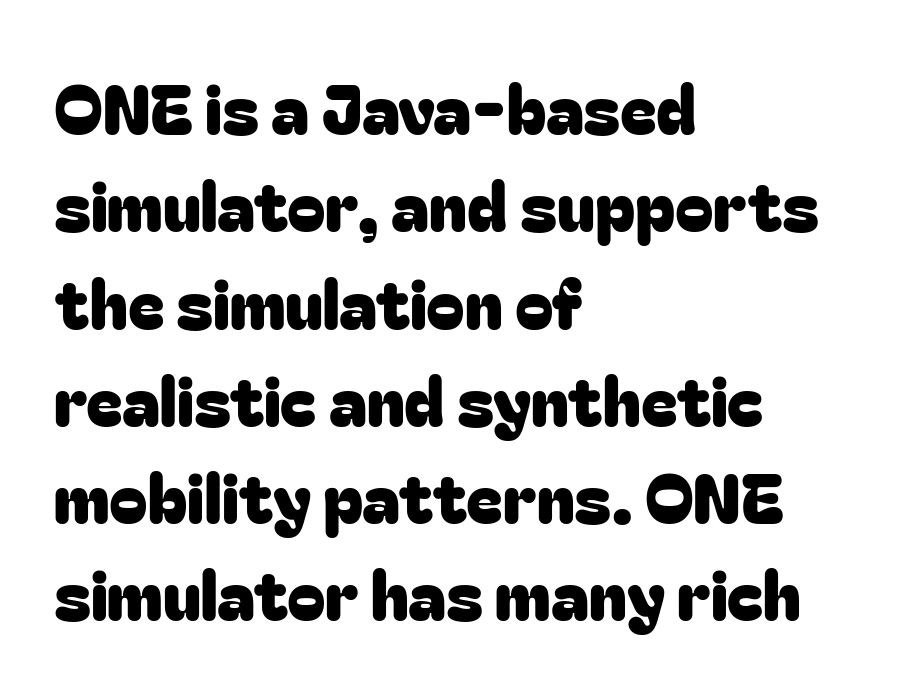
The image shows 69 px sans-serif type, upright; set left-aligned, normal line spacing (1.41x), normal letter spacing, not underlined; low stroke contrast and a medium x-height.
